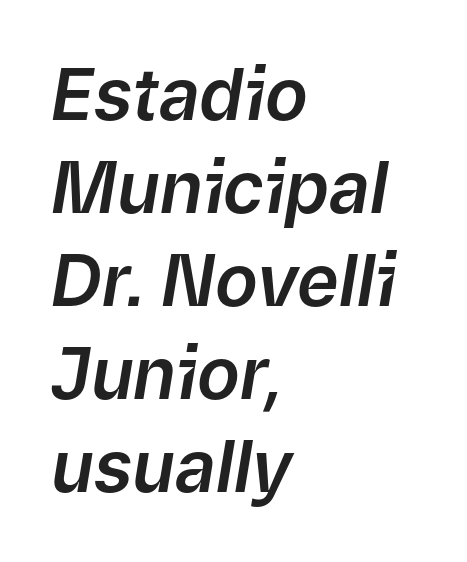
The image shows 71 px text type, italic (leaning right); set left-aligned, normal line spacing (1.31x), normal letter spacing, not underlined; low stroke contrast and a medium x-height.
